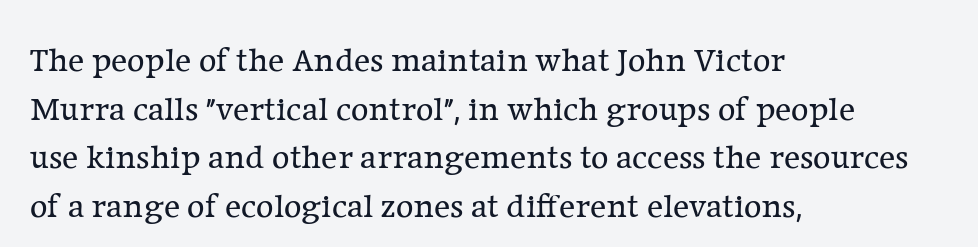
The image shows 34 px regular-weight serif type, upright; set left-aligned, normal line spacing (1.43x), normal letter spacing, not underlined; low stroke contrast and a medium x-height.
